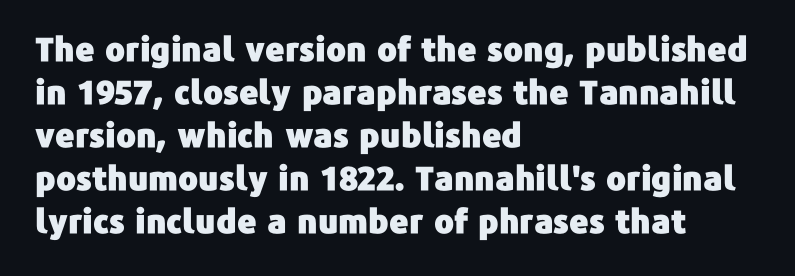
The image shows 33 px sans-serif type, upright; set left-aligned, normal line spacing (1.3x), normal letter spacing, not underlined; low stroke contrast and a medium x-height.
